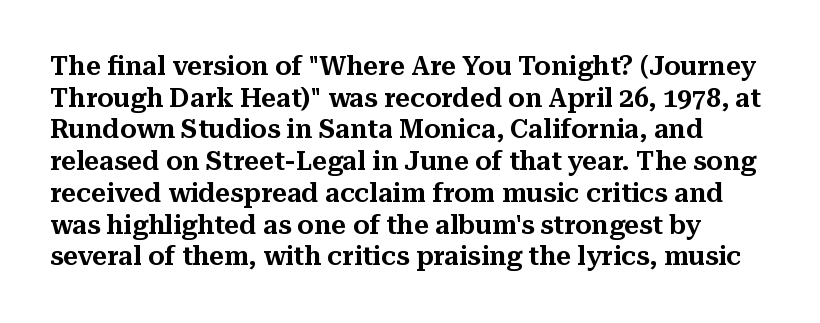
Q: Is the text italic (slanted)? A: No, it is upright.
Q: Is the text underlined? A: No.
Q: Is the spacing between letters normal or unusually wide? A: Normal.
